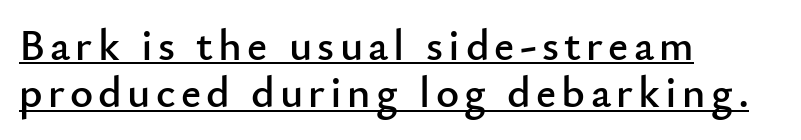
Compared with a centered layout, this one pins lines to the left instead. The string is rendered with underlining switched on. Looks like regular typesetting: each glyph gets only the width it needs. This is roman type, the default non-slanted kind.
